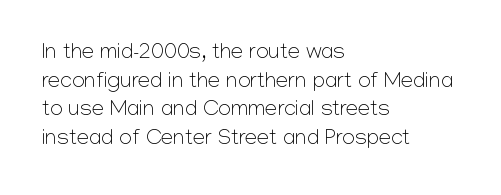
Check the space under the baseline: it is left empty. Characters follow at the spacing the type designer built in. These glyphs show unthickened strokes, regular width or finer. This is the regular roman posture of the typeface. A typesetter would call this leading conventional body-copy spacing. The compositor pushed each line to the left boundary.
